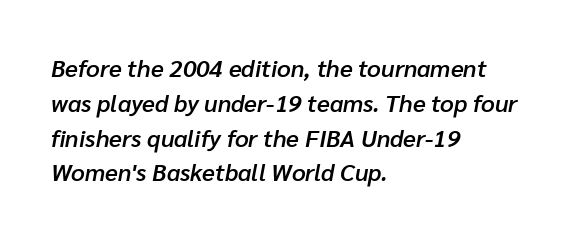
The typography opts for an oblique posture over an upright one. Type without underlining. This is moderately heavy type, rendered in semibold. In terms of leading, this rendering sits right in the middle. One-word summary of the alignment: left. Between one letter and the next there's only the usual sliver of space.
